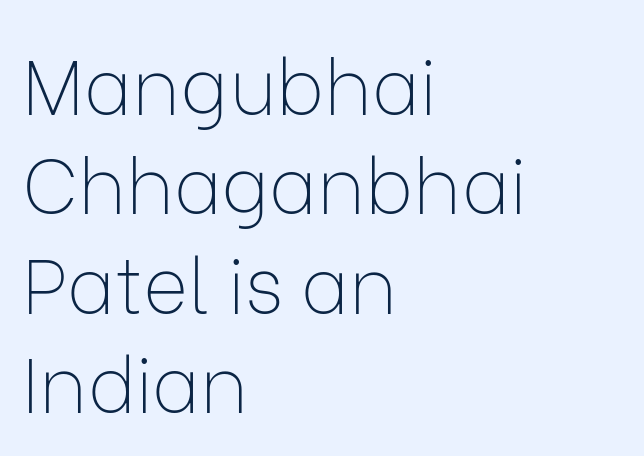
Q: Is the text bold? A: No.
Q: Is the text italic (slanted)? A: No, it is upright.
Q: Is the typeface a serif or a sans-serif typeface? A: Sans-serif.
Q: Is the text underlined? A: No.
Q: How is the paragraph aligned? A: Left-aligned.
Q: Is the spacing between letters normal or unusually wide? A: Normal.
Q: Is the spacing between lines tight, normal or loose? A: Normal.
Q: Width (condensed, normal, or wide)? A: Normal.
Q: Stroke contrast? A: Low.
Q: x-height? A: Medium.
Q: Monospaced? A: No.
